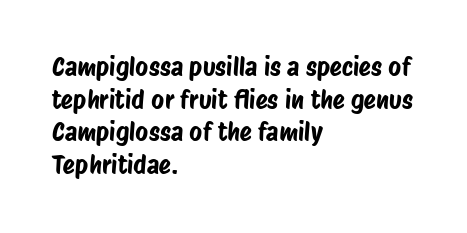
The image shows 25 px text type; set left-aligned, normal line spacing (1.31x), normal letter spacing, not underlined.
